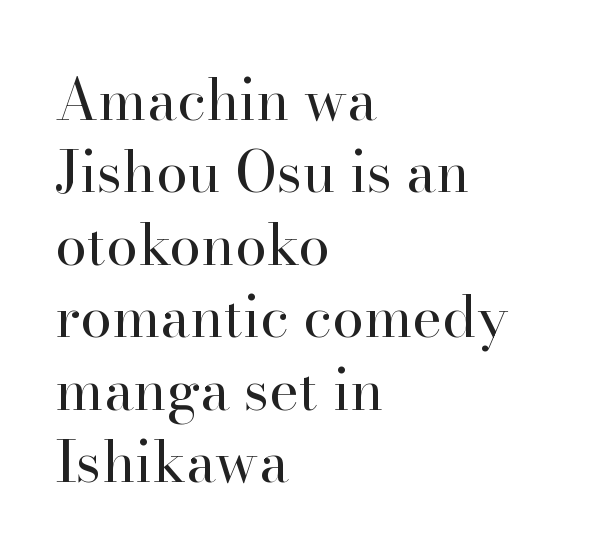
Q: Is the text bold? A: No.
Q: Is the text italic (slanted)? A: No, it is upright.
Q: Is the typeface a serif or a sans-serif typeface? A: Serif.
Q: Is the text underlined? A: No.
Q: How is the paragraph aligned? A: Left-aligned.
Q: Is the spacing between letters normal or unusually wide? A: Normal.
Q: Is the spacing between lines tight, normal or loose? A: Normal.
Q: Width (condensed, normal, or wide)? A: Normal.
Q: Stroke contrast? A: High.
Q: x-height? A: Small.
Q: Monospaced? A: No.
